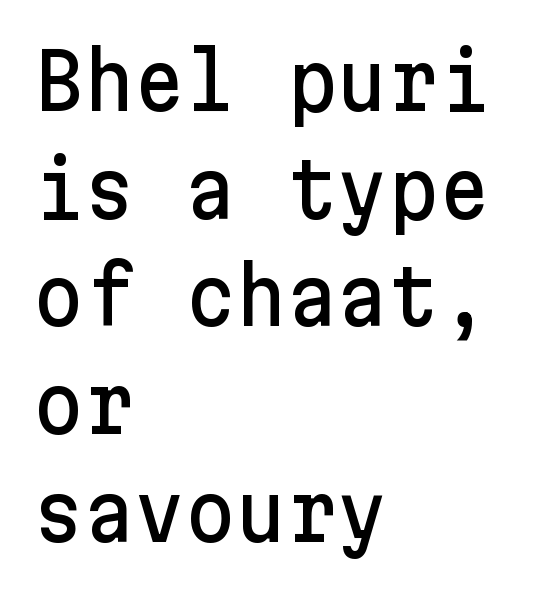
The image shows 78 px sans-serif type, upright; set left-aligned, normal line spacing (1.38x), normal letter spacing, not underlined; low stroke contrast and a medium x-height.
